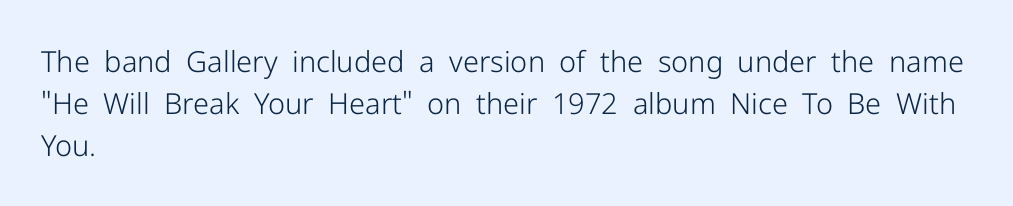
The image shows 29 px light sans-serif type, upright; set left-aligned, normal line spacing (1.44x), normal letter spacing, not underlined; low stroke contrast and a medium x-height.
